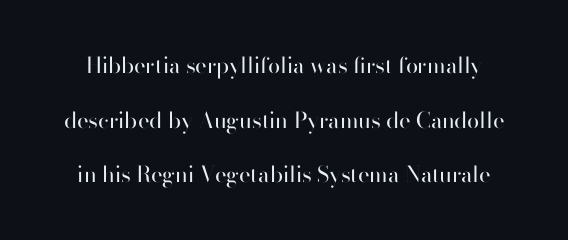
{"italic": "no", "bold": "no", "underline": "no", "line_spacing": "loose", "line_spacing_ratio": 2.48, "letter_spacing": "normal", "letter_spacing_em": 0.0, "glyph_px": 22}
